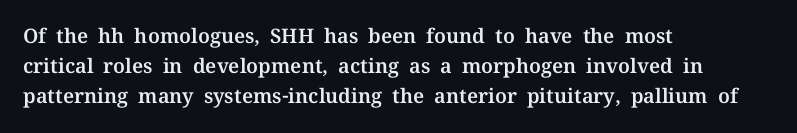
{"italic": "no", "underline": "no", "align": "left", "line_spacing": "normal", "line_spacing_ratio": 1.5, "letter_spacing": "normal", "letter_spacing_em": 0.0, "glyph_px": 20}
